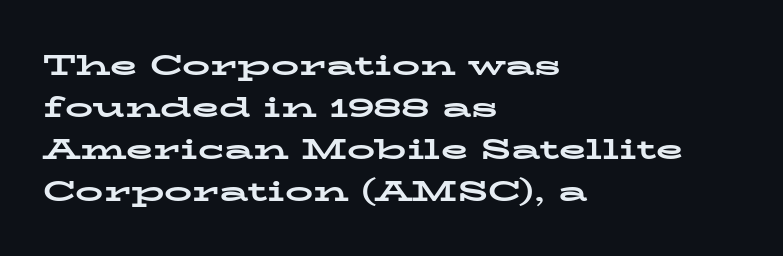
Q: Is the text bold? A: Yes.
Q: Is the text italic (slanted)? A: No, it is upright.
Q: Is the typeface a serif or a sans-serif typeface? A: Serif.
Q: Is the text underlined? A: No.
Q: How is the paragraph aligned? A: Left-aligned.
Q: Is the spacing between letters normal or unusually wide? A: Normal.
Q: Is the spacing between lines tight, normal or loose? A: Normal.
Q: Width (condensed, normal, or wide)? A: Wide.
Q: Stroke contrast? A: Low.
Q: x-height? A: Medium.
Q: Monospaced? A: No.
